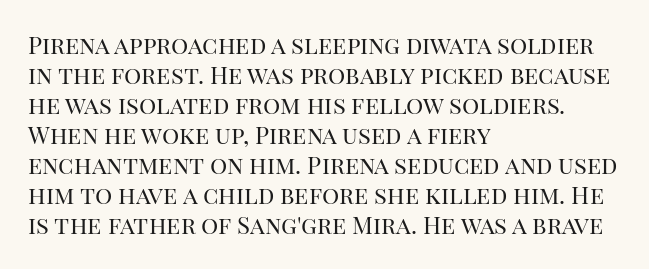
{"italic": "no", "bold": "no", "underline": "no", "align": "left", "line_spacing": "normal", "line_spacing_ratio": 1.25, "letter_spacing": "normal", "letter_spacing_em": 0.0, "glyph_px": 24}
